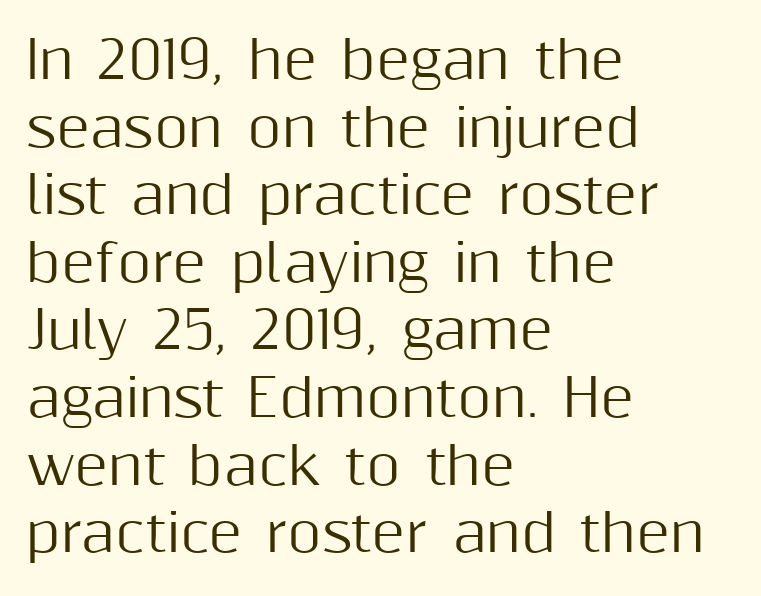
The lettering holds an erect, upright posture throughout. One-word summary of the alignment: left. Look at the bottom of the vertical strokes: they stop flat, with no serifs. The gap between lines stays unmarked. Each new line begins a customary step beneath the previous one. Character widths vary here, with narrow letters taking less room than wide ones.
